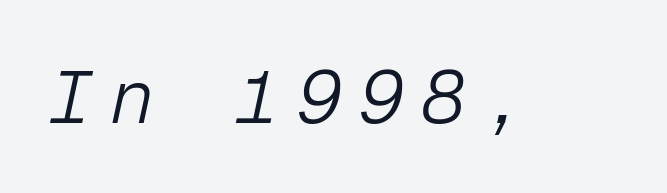
The image shows 74 px light type, italic (leaning right), monospaced; set unusually wide letter spacing (+0.24 em), not underlined; low stroke contrast and a medium x-height.
